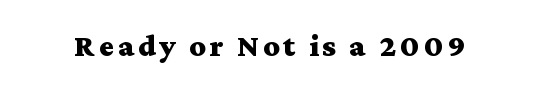
You could not count columns in this text — the font is proportionally spaced. Tall strokes in this sample are plumb rather than angled. Plenty of ink on the page — the face is bold. The characters display serif detailing at their extremities. Unmarked baselines from the first word to the last.
